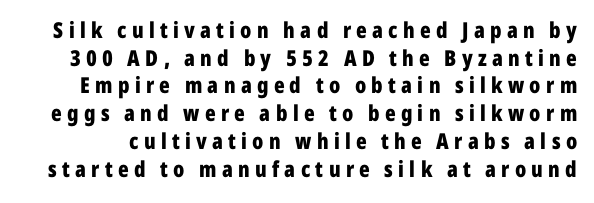
{"italic": "no", "bold": "yes", "underline": "no", "line_spacing": "normal", "line_spacing_ratio": 1.26, "letter_spacing": "wide", "letter_spacing_em": 0.24, "glyph_px": 22}
